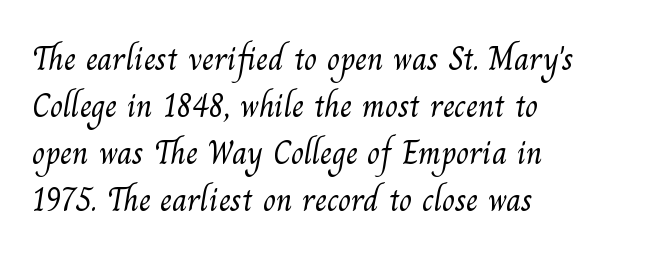
The image shows 34 px light serif type; set left-aligned, normal line spacing (1.38x), normal letter spacing, not underlined; medium stroke contrast and a small x-height.
